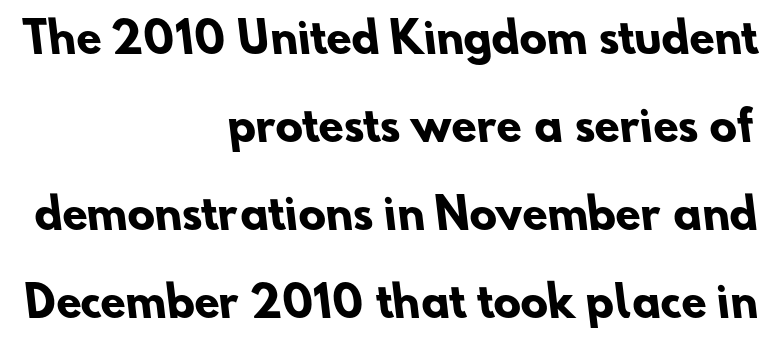
Vertical spacing — loose. Letter spacing: default. Does the weight exceed regular? Yes, all the way to bold. Any mark beneath the type? The region is blank.
